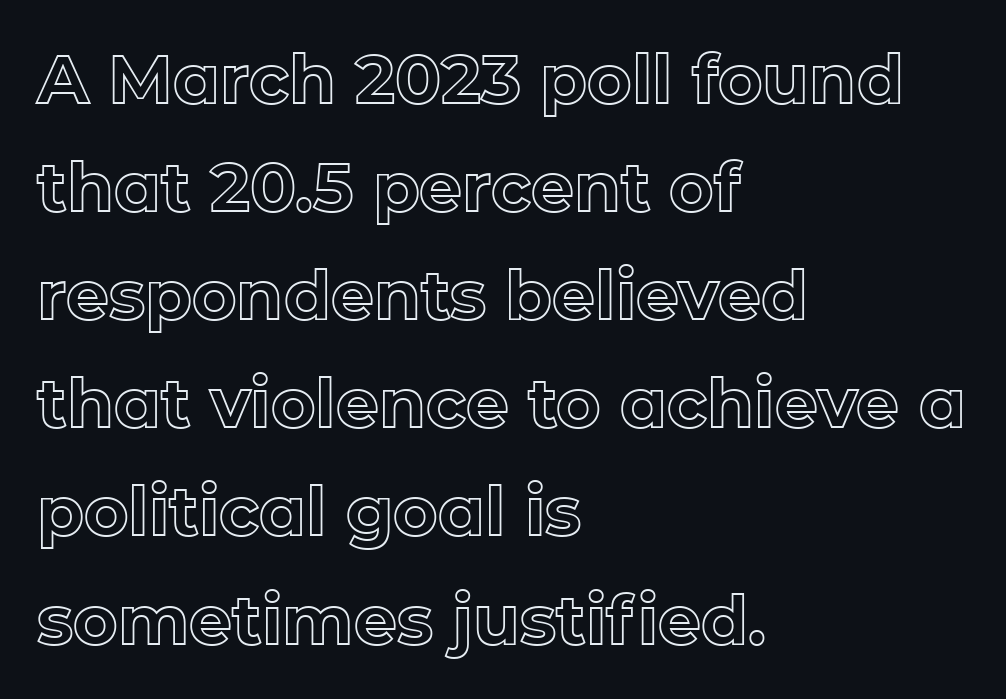
The image shows 68 px text type, upright; set left-aligned, normal line spacing (1.59x), normal letter spacing, not underlined; a medium x-height.
